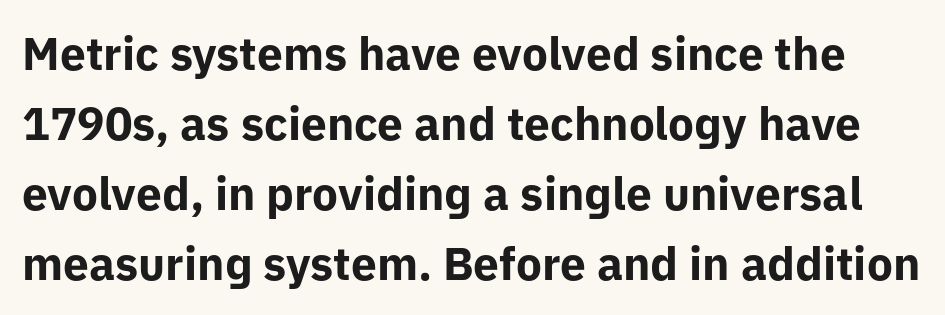
{"serif": "no", "italic": "no", "bold": "yes", "weight": "bold", "width": "normal", "stroke_contrast": "low", "x_height": "medium", "monospaced": "no", "underline": "no", "line_spacing": "normal", "line_spacing_ratio": 1.52, "letter_spacing": "normal", "letter_spacing_em": 0.0, "glyph_px": 46}
